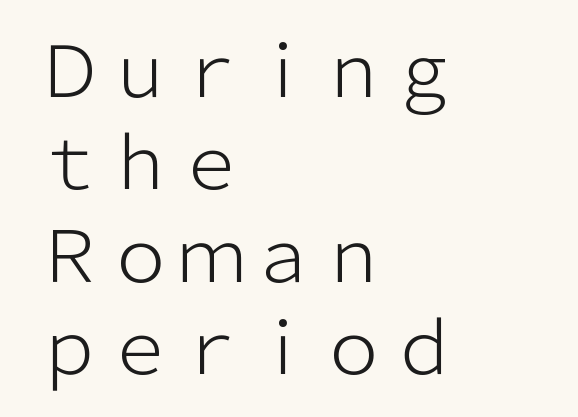
Q: Is the text bold? A: No.
Q: Is the text italic (slanted)? A: No, it is upright.
Q: Is the typeface a serif or a sans-serif typeface? A: Sans-serif.
Q: Is the text underlined? A: No.
Q: How is the paragraph aligned? A: Left-aligned.
Q: Is the spacing between letters normal or unusually wide? A: Normal.
Q: Is the spacing between lines tight, normal or loose? A: Normal.
Q: Width (condensed, normal, or wide)? A: Normal.
Q: Stroke contrast? A: Low.
Q: x-height? A: Medium.
Q: Monospaced? A: No.
